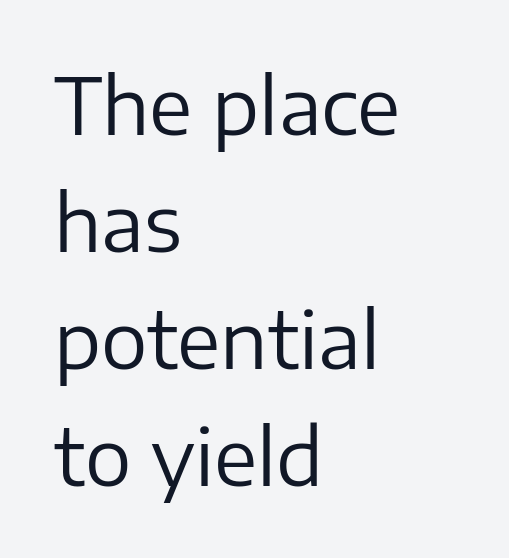
Q: Is the text bold? A: No.
Q: Is the text italic (slanted)? A: No, it is upright.
Q: Is the typeface a serif or a sans-serif typeface? A: Sans-serif.
Q: Is the text underlined? A: No.
Q: How is the paragraph aligned? A: Left-aligned.
Q: Is the spacing between letters normal or unusually wide? A: Normal.
Q: Is the spacing between lines tight, normal or loose? A: Normal.
Q: Width (condensed, normal, or wide)? A: Normal.
Q: Stroke contrast? A: Low.
Q: x-height? A: Medium.
Q: Monospaced? A: No.
